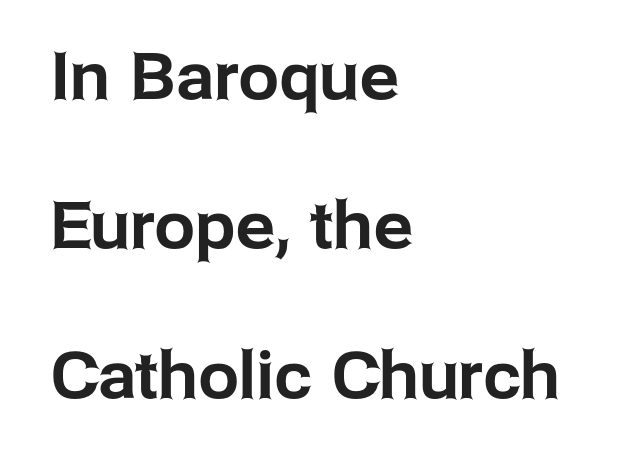
The glyphs in this specimen are sans serif. A roman cut, with each character standing at attention. Inter-character spacing is left at the font's built-in metrics. Words float on clear page, feet unadorned. Varying glyph widths throughout — classic text-font behaviour.
